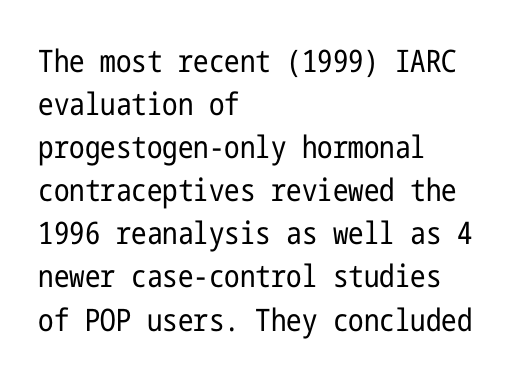
The image shows 31 px regular-weight, condensed sans-serif type, upright; set left-aligned, normal line spacing (1.39x), normal letter spacing, not underlined; low stroke contrast and a medium x-height.
